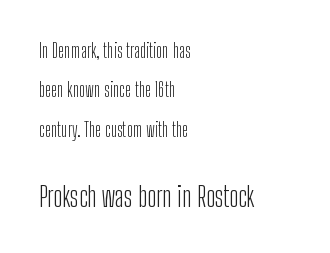
Serif or sans? Sans — the stroke terminals are bare. Larger block? The one below; the one above is distinctly smaller. Does the leading feel generous? Absolutely, it's lavish. The words here are not underlined.
